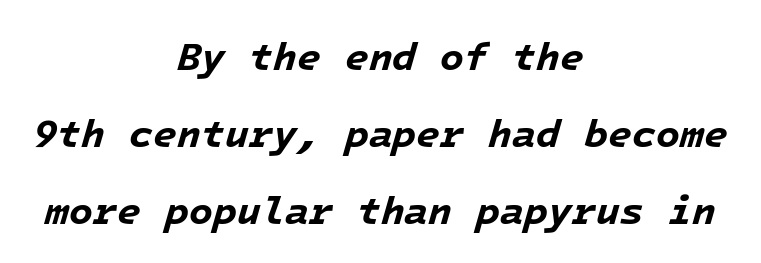
The image shows 39 px bold type, italic (leaning right), monospaced; set centered, loose line spacing (1.97x), normal letter spacing, not underlined; low stroke contrast and a medium x-height.
